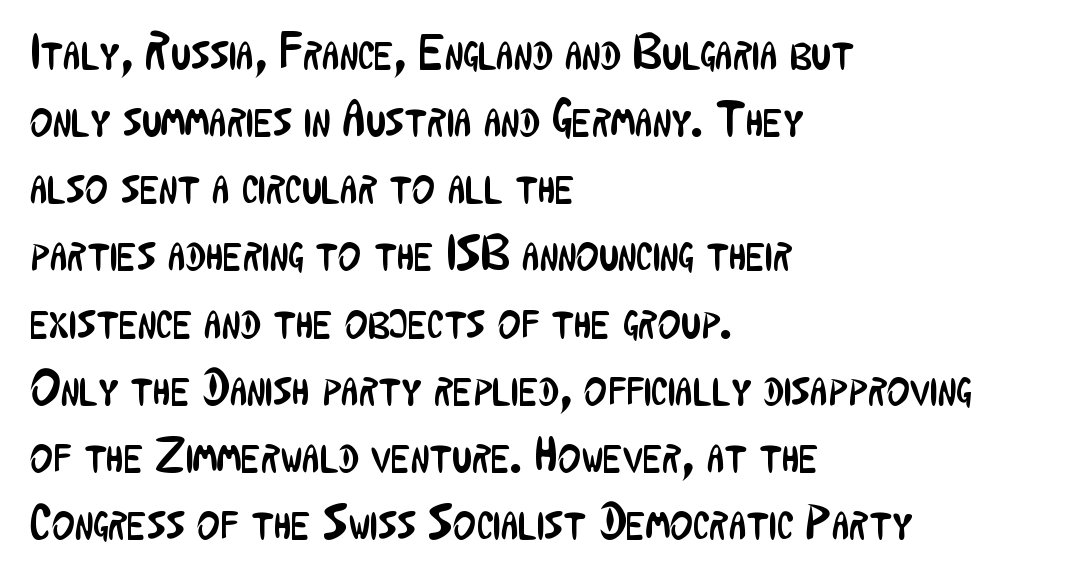
Q: Is the text bold? A: No.
Q: Is the text italic (slanted)? A: No, it is upright.
Q: Is the typeface a serif or a sans-serif typeface? A: Sans-serif.
Q: Is the text underlined? A: No.
Q: How is the paragraph aligned? A: Left-aligned.
Q: Is the spacing between letters normal or unusually wide? A: Normal.
Q: Is the spacing between lines tight, normal or loose? A: Normal.
Q: Width (condensed, normal, or wide)? A: Condensed.
Q: Stroke contrast? A: Low.
Q: x-height? A: Medium.
Q: Monospaced? A: No.
